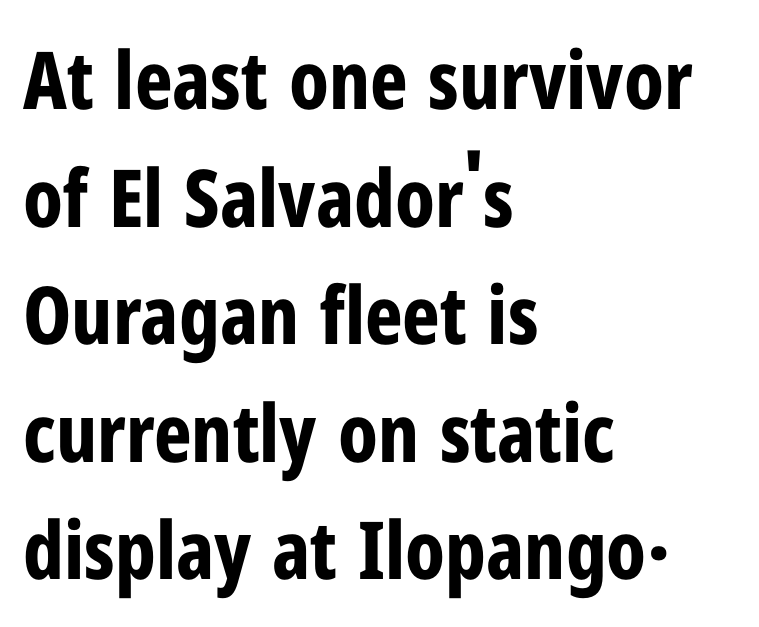
How would I describe the line gaps? Plain and ordinary. Pretty heavy lettering here — definitely bold. The letters advance in unequal steps, a hallmark of proportional type. Observe the absence of serifs on each vertical stroke in this sample.
